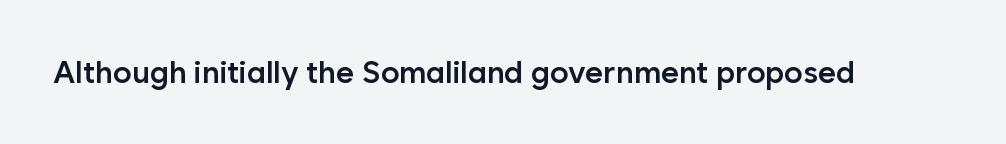
{"serif": "no", "italic": "no", "bold": "semi", "weight": "semibold", "width": "normal", "stroke_contrast": "low", "x_height": "medium", "monospaced": "no", "underline": "no", "letter_spacing": "normal", "letter_spacing_em": 0.0, "glyph_px": 31}
